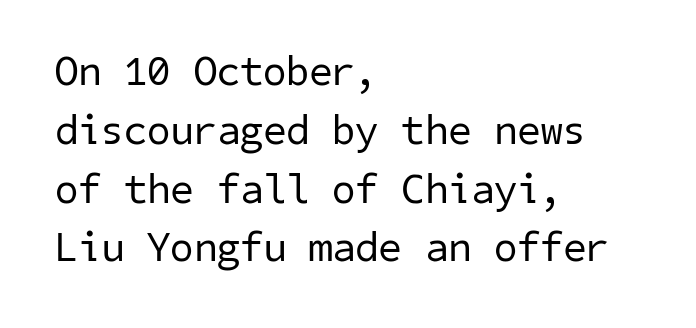
Nobody touched the tracking dial on this one. This sample uses a sans-serif face. The designer left line spacing at the default. Casual observation: everything's shoved over to the left. Only glyphs here, with clear space below each row.
